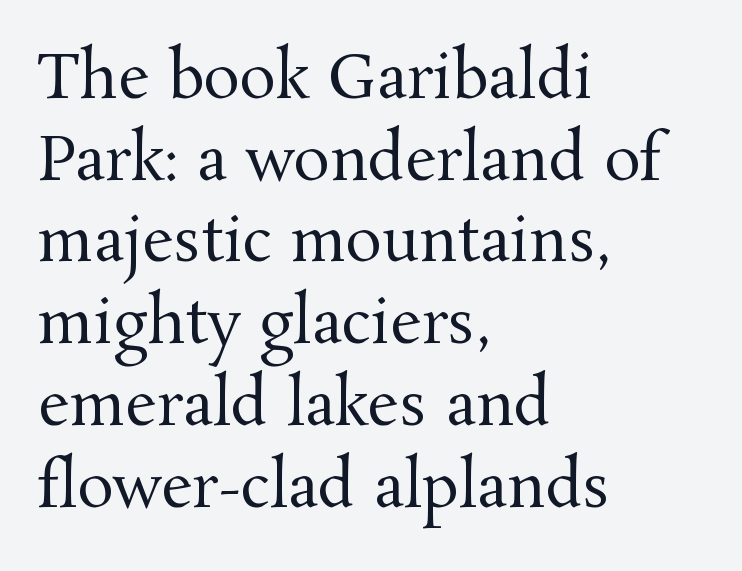
{"serif": "yes", "italic": "no", "bold": "no", "weight": "regular", "width": "normal", "stroke_contrast": "medium", "x_height": "medium", "monospaced": "no", "underline": "no", "align": "left", "line_spacing": "normal", "line_spacing_ratio": 1.34, "letter_spacing": "normal", "letter_spacing_em": 0.0, "glyph_px": 61}
